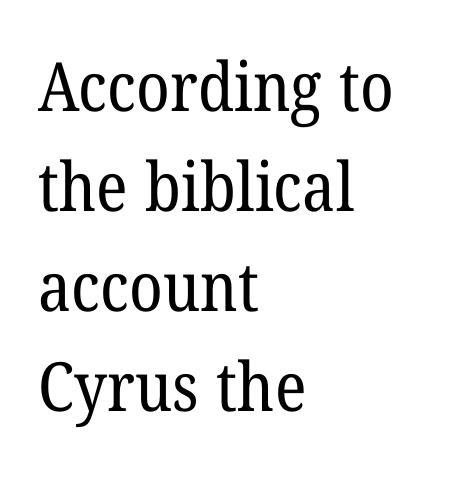
The image shows 68 px regular-weight serif type; set left-aligned, normal line spacing (1.47x), normal letter spacing, not underlined; low stroke contrast and a medium x-height.
